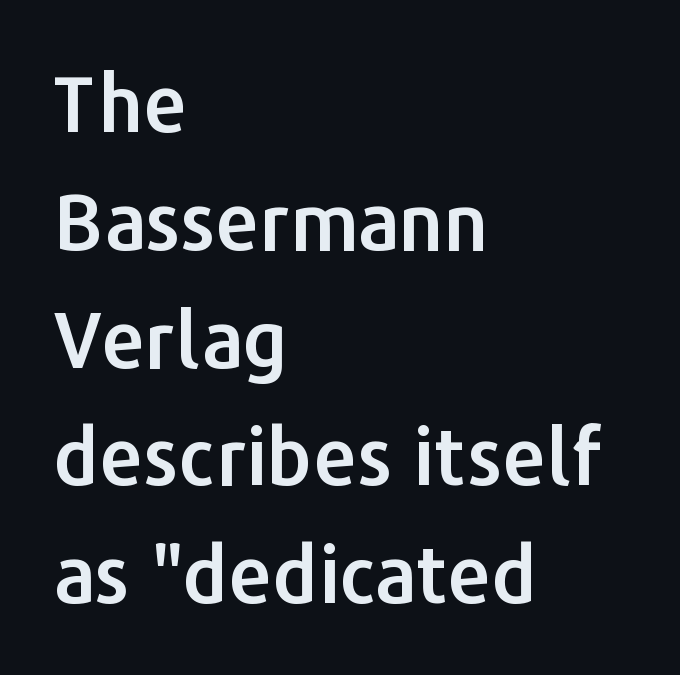
{"serif": "no", "italic": "no", "width": "normal", "stroke_contrast": "low", "x_height": "medium", "monospaced": "no", "underline": "no", "align": "left", "line_spacing": "normal", "line_spacing_ratio": 1.51, "letter_spacing": "normal", "letter_spacing_em": 0.0, "glyph_px": 78}
